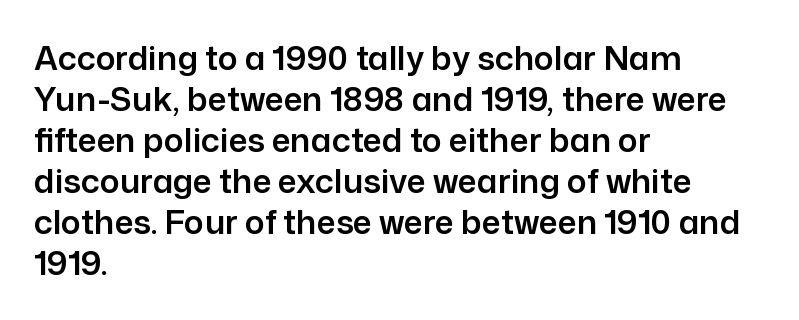
Q: Is the text italic (slanted)? A: No, it is upright.
Q: Is the typeface a serif or a sans-serif typeface? A: Sans-serif.
Q: Is the text underlined? A: No.
Q: How is the paragraph aligned? A: Left-aligned.
Q: Is the spacing between letters normal or unusually wide? A: Normal.
Q: Width (condensed, normal, or wide)? A: Normal.
Q: Stroke contrast? A: Low.
Q: x-height? A: Medium.
Q: Monospaced? A: No.
